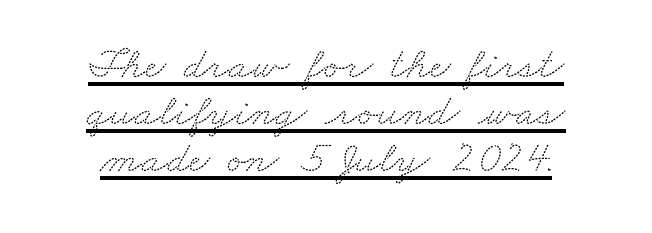
Q: Is the typeface a serif or a sans-serif typeface? A: Serif.
Q: Is the text underlined? A: Yes.
Q: How is the paragraph aligned? A: Centered.
Q: Is the spacing between letters normal or unusually wide? A: Normal.
Q: Is the spacing between lines tight, normal or loose? A: Tight.
Q: Width (condensed, normal, or wide)? A: Wide.
Q: Stroke contrast? A: Medium.
Q: x-height? A: Small.
Q: Monospaced? A: No.
